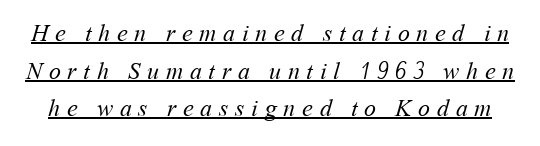
{"bold": "no", "underline": "yes", "line_spacing": "normal", "line_spacing_ratio": 1.57, "letter_spacing": "wide", "letter_spacing_em": 0.28, "glyph_px": 24}
